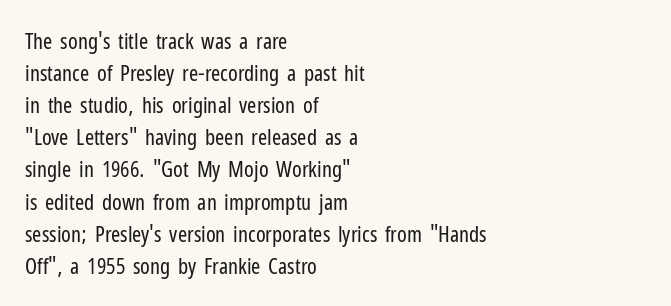
Weight: in the light-to-regular range. These lines keep a tight, regular rhythm from letter to letter. Any mark beneath the type? The region is blank. Left-aligned paragraph, ragged on the right. If you drew a line through each stem, it would be perfectly vertical. Honestly, the row spacing looks completely unremarkable.
